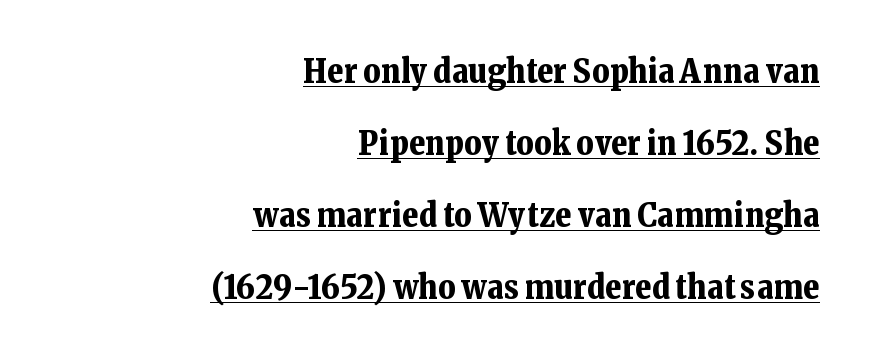
{"serif": "yes", "italic": "no", "bold": "yes", "weight": "bold", "width": "normal", "stroke_contrast": "low", "x_height": "medium", "monospaced": "no", "underline": "yes", "align": "right", "line_spacing": "loose", "line_spacing_ratio": 2.18, "letter_spacing": "normal", "letter_spacing_em": 0.0, "glyph_px": 33}
